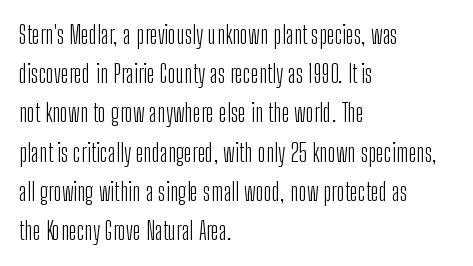
Q: Is the text bold? A: No.
Q: Is the text italic (slanted)? A: No, it is upright.
Q: Is the text underlined? A: No.
Q: How is the paragraph aligned? A: Left-aligned.
Q: Is the spacing between letters normal or unusually wide? A: Normal.
Q: Is the spacing between lines tight, normal or loose? A: Normal.
